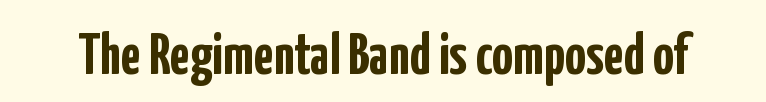
The image shows 58 px semibold, condensed sans-serif type, upright; set normal letter spacing, not underlined; low stroke contrast and a medium x-height.
